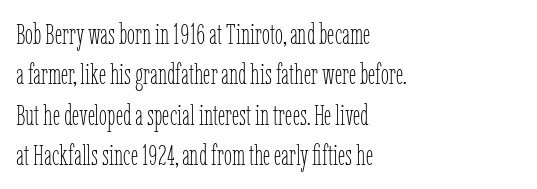
Q: Is the text bold? A: No.
Q: Is the text italic (slanted)? A: No, it is upright.
Q: Is the text underlined? A: No.
Q: How is the paragraph aligned? A: Left-aligned.
Q: Is the spacing between letters normal or unusually wide? A: Normal.
Q: Is the spacing between lines tight, normal or loose? A: Normal.
Q: Width (condensed, normal, or wide)? A: Condensed.
Q: Stroke contrast? A: Low.
Q: x-height? A: Medium.
Q: Monospaced? A: No.
